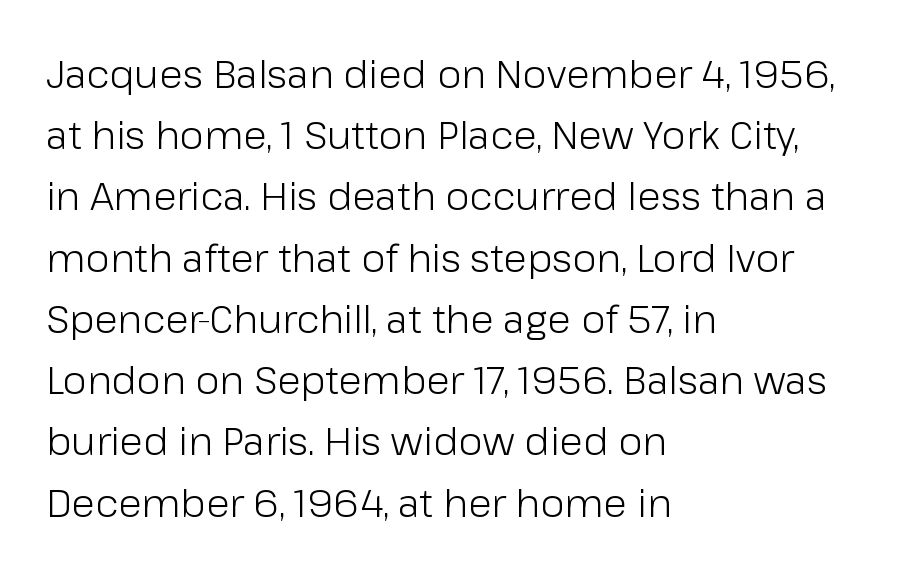
The image shows 39 px light sans-serif type, upright; set left-aligned, normal line spacing (1.57x), normal letter spacing, not underlined; low stroke contrast and a medium x-height.
